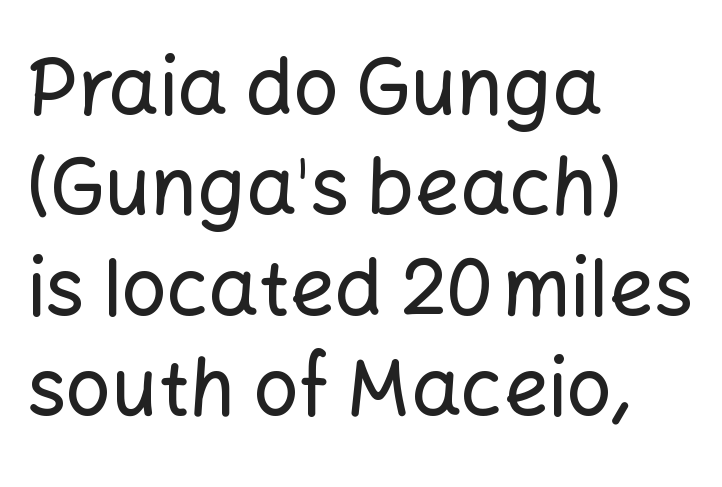
Compared with typical body copy, the letter spacing here is the same. Vertical strokes here are truly vertical. Stroke terminals: plain, sans-serif. You could not count columns in this text — the font is proportionally spaced. The setting favours the left margin, as ordinary paragraphs usually do.
